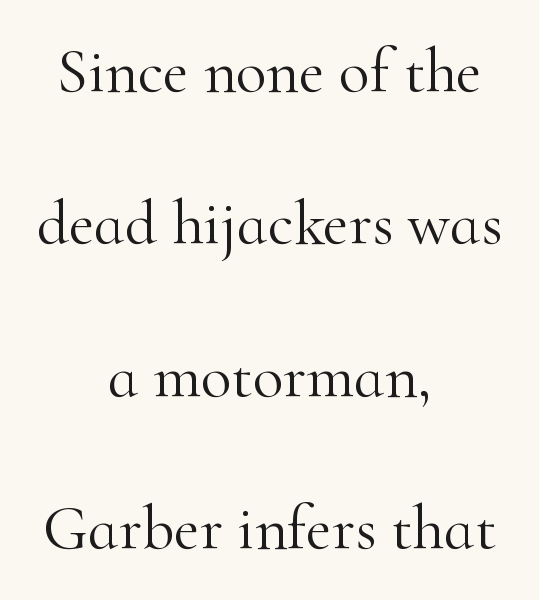
Q: Is the text bold? A: No.
Q: Is the text italic (slanted)? A: No, it is upright.
Q: Is the typeface a serif or a sans-serif typeface? A: Serif.
Q: Is the text underlined? A: No.
Q: How is the paragraph aligned? A: Centered.
Q: Is the spacing between letters normal or unusually wide? A: Normal.
Q: Is the spacing between lines tight, normal or loose? A: Loose.
Q: Width (condensed, normal, or wide)? A: Normal.
Q: Stroke contrast? A: High.
Q: x-height? A: Small.
Q: Monospaced? A: No.
